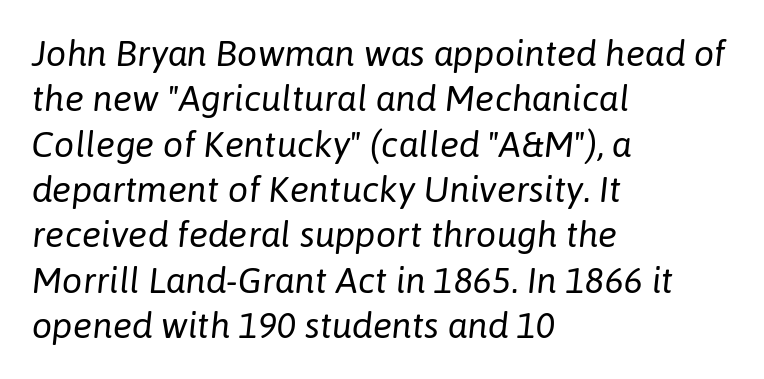
Q: Is the text bold? A: No.
Q: Is the text italic (slanted)? A: Yes, it leans right by about 6 degrees.
Q: Is the text underlined? A: No.
Q: How is the paragraph aligned? A: Left-aligned.
Q: Is the spacing between letters normal or unusually wide? A: Normal.
Q: Is the spacing between lines tight, normal or loose? A: Normal.
Q: Width (condensed, normal, or wide)? A: Normal.
Q: Stroke contrast? A: Low.
Q: x-height? A: Medium.
Q: Monospaced? A: No.
